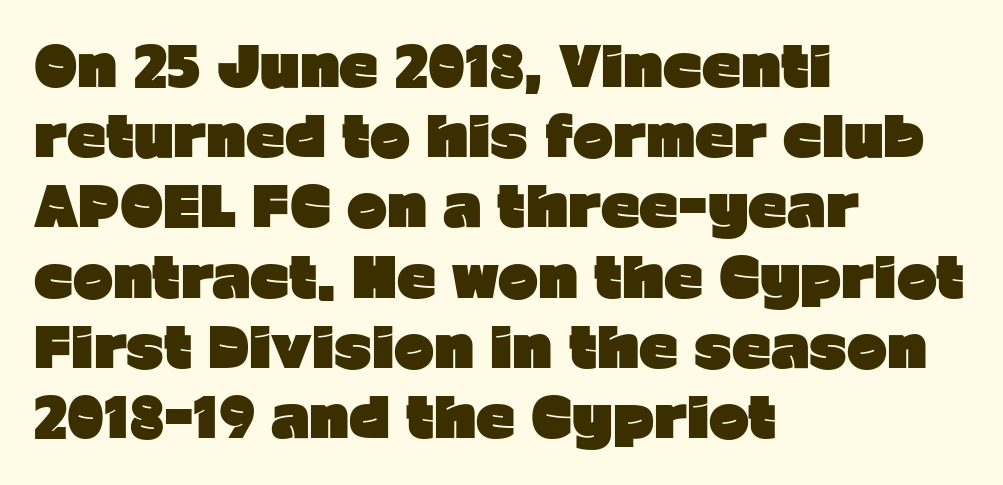
The image shows 54 px heavy sans-serif type, upright; set left-aligned, normal line spacing (1.3x), normal letter spacing, not underlined; low stroke contrast and a medium x-height.
